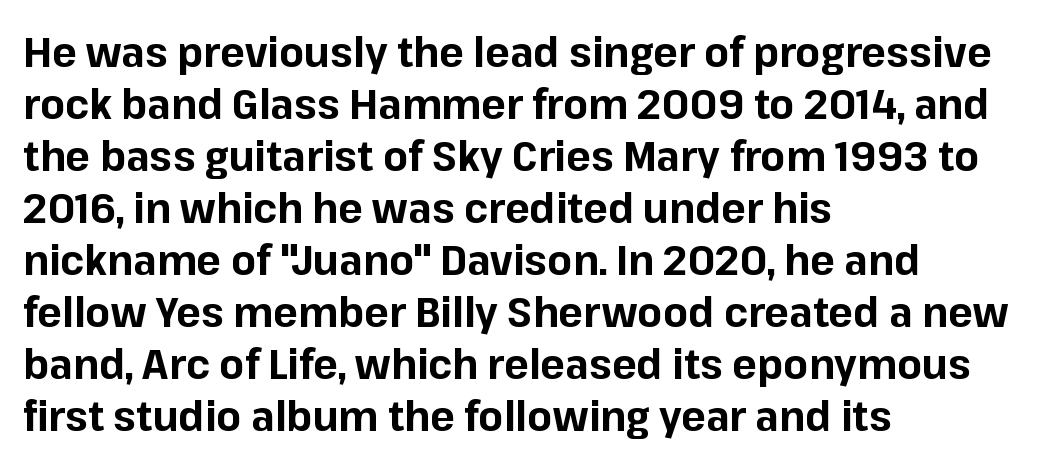
The image shows 41 px bold sans-serif type, upright; set left-aligned, normal line spacing (1.27x), normal letter spacing, not underlined; low stroke contrast and a medium x-height.
